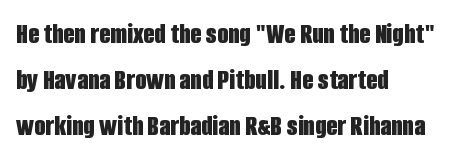
{"serif": "no", "italic": "no", "bold": "yes", "weight": "bold", "width": "condensed", "stroke_contrast": "low", "x_height": "large", "monospaced": "no", "underline": "no", "align": "left", "line_spacing": "normal", "line_spacing_ratio": 1.58, "letter_spacing": "normal", "letter_spacing_em": 0.0, "glyph_px": 29}
